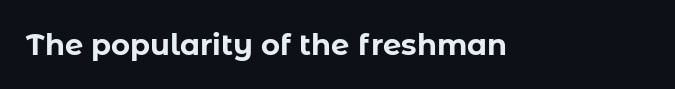
Q: Is the text bold? A: Yes.
Q: Is the text italic (slanted)? A: No, it is upright.
Q: Is the typeface a serif or a sans-serif typeface? A: Sans-serif.
Q: Is the text underlined? A: No.
Q: Is the spacing between letters normal or unusually wide? A: Normal.
Q: Width (condensed, normal, or wide)? A: Normal.
Q: Stroke contrast? A: Low.
Q: x-height? A: Medium.
Q: Monospaced? A: No.
